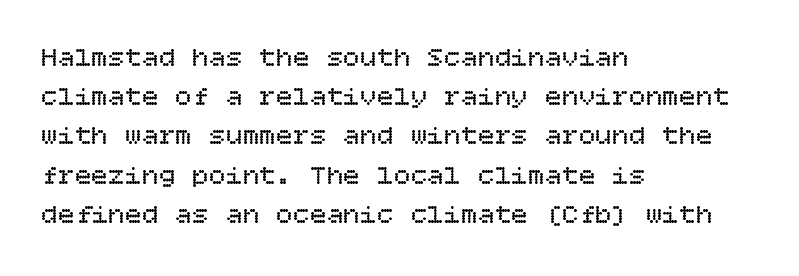
Q: Is the text bold? A: No.
Q: Is the text italic (slanted)? A: No, it is upright.
Q: Is the text underlined? A: No.
Q: How is the paragraph aligned? A: Left-aligned.
Q: Is the spacing between letters normal or unusually wide? A: Normal.
Q: Is the spacing between lines tight, normal or loose? A: Normal.
Q: Width (condensed, normal, or wide)? A: Normal.
Q: Stroke contrast? A: Low.
Q: x-height? A: Large.
